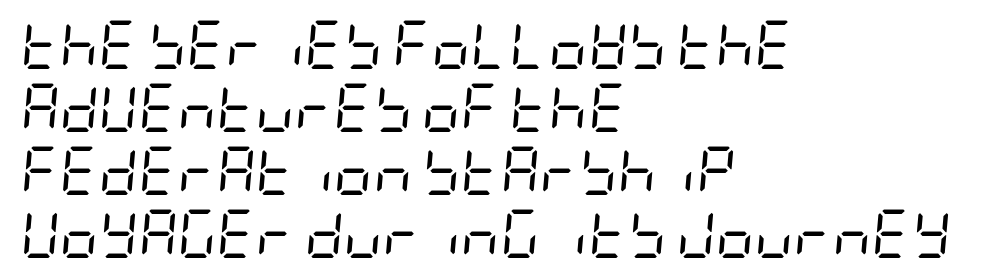
What stands out about the letter spacing? Nothing — it is the standard amount. The font sits on the lighter half of the weight spectrum, regular included. Vertically, the passage feels balanced, rows spaced as you'd expect. Check under the words: just untouched page. Every character sits at an angle, as italics do. The rag falls on the right side of this text block.
